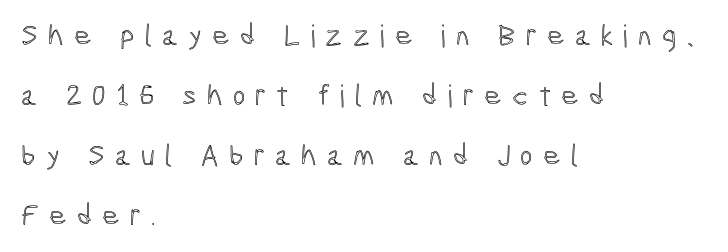
Q: Is the text italic (slanted)? A: No, it is upright.
Q: Is the text underlined? A: No.
Q: How is the paragraph aligned? A: Left-aligned.
Q: Is the spacing between letters normal or unusually wide? A: Unusually wide.
Q: Is the spacing between lines tight, normal or loose? A: Loose.
Q: Width (condensed, normal, or wide)? A: Condensed.
Q: x-height? A: Medium.
Q: Monospaced? A: No.
